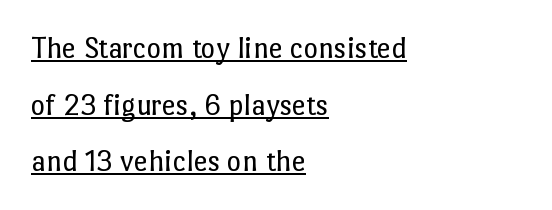
{"italic": "no", "bold": "no", "weight": "regular", "width": "normal", "stroke_contrast": "low", "x_height": "medium", "monospaced": "no", "underline": "yes", "align": "left", "line_spacing_ratio": 1.83, "letter_spacing": "normal", "letter_spacing_em": 0.0, "glyph_px": 31}
